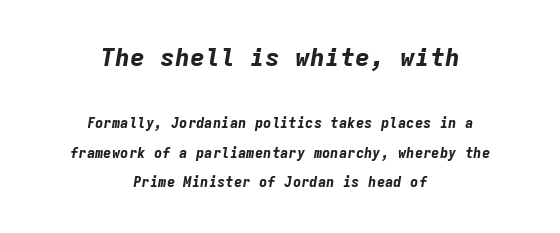
The image shows 25 px bold type, italic (leaning right); set centered, loose line spacing (2.12x), normal letter spacing, not underlined; the first (top) block is 1.79x larger.
